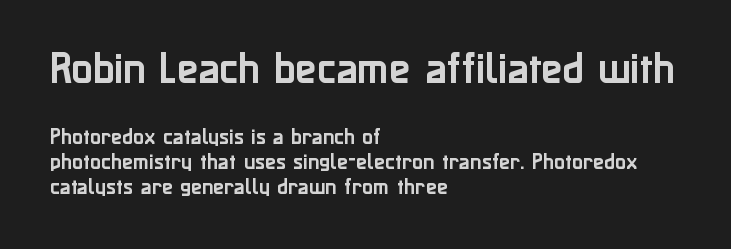
Does the type have serifs? No, each stem ends abruptly. Rendered with straight, roman letterforms. A classic flush-left, rag-right setting is used for this passage. Reading down the column, the eye jumps a familiar distance to each next line. Character size in the leading block exceeds that of the trailing block.
